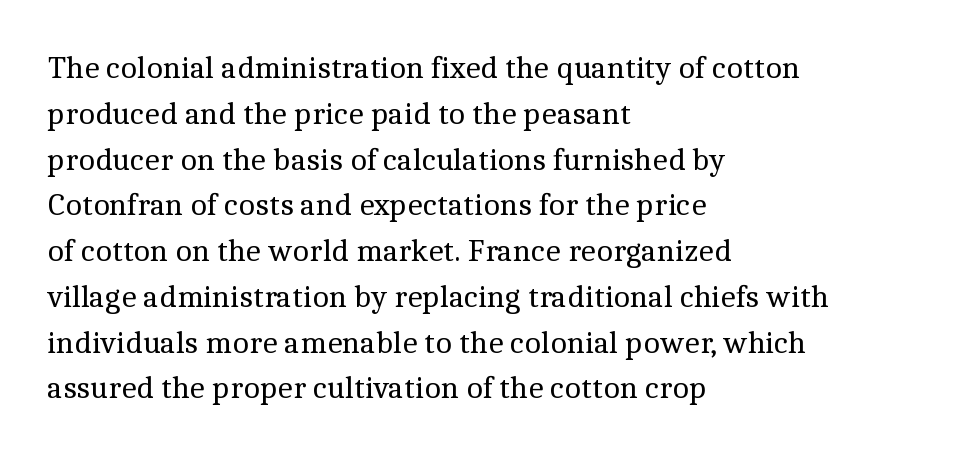
{"serif": "yes", "italic": "no", "bold": "no", "weight": "regular", "width": "normal", "x_height": "medium", "monospaced": "no", "underline": "no", "align": "left", "line_spacing": "normal", "line_spacing_ratio": 1.43, "letter_spacing": "normal", "letter_spacing_em": 0.0, "glyph_px": 32}
